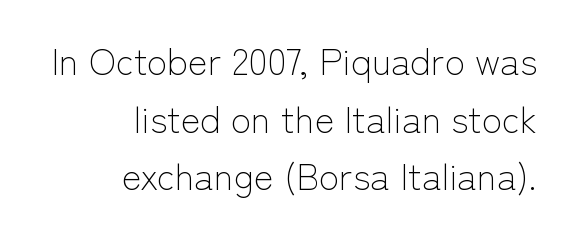
The rendering uses natural spacing where letterforms have individual widths. Nothing heavy about these letters — not bold at all. Spacing between characters is what you'd get straight out of the box. Horizontal bands of white between lines are of average thickness. Where is the straight margin? On the right.
